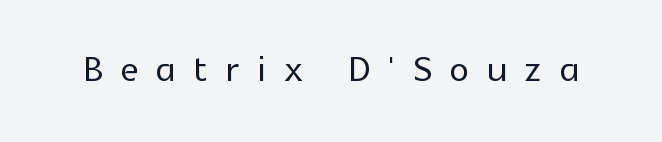
Varying glyph widths throughout — classic text-font behaviour. In terms of posture, this sample is upright. The face used here is a sans, in the tradition of grotesques and geometrics. Students, note that the glyphs here are deliberately spaced far apart. Has an underline been added? It has not.
